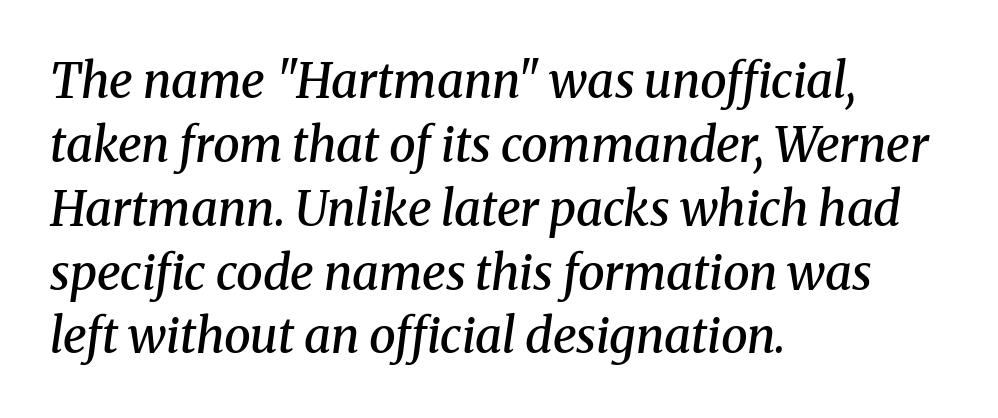
Q: Is the text bold? A: Semi-bold.
Q: Is the text italic (slanted)? A: Yes, it leans right by about 8 degrees.
Q: Is the typeface a serif or a sans-serif typeface? A: Serif.
Q: Is the text underlined? A: No.
Q: How is the paragraph aligned? A: Left-aligned.
Q: Is the spacing between letters normal or unusually wide? A: Normal.
Q: Is the spacing between lines tight, normal or loose? A: Normal.
Q: Width (condensed, normal, or wide)? A: Normal.
Q: Stroke contrast? A: Medium.
Q: x-height? A: Medium.
Q: Monospaced? A: No.
